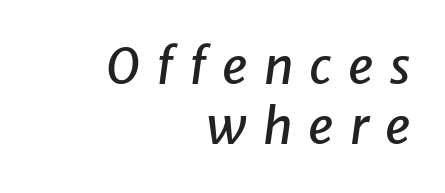
{"italic": "yes", "lean": "right", "slant_degrees": 8, "width": "normal", "stroke_contrast": "low", "x_height": "medium", "monospaced": "no", "underline": "no", "align": "right", "line_spacing_ratio": 1.21, "letter_spacing": "wide", "letter_spacing_em": 0.32, "glyph_px": 50}
